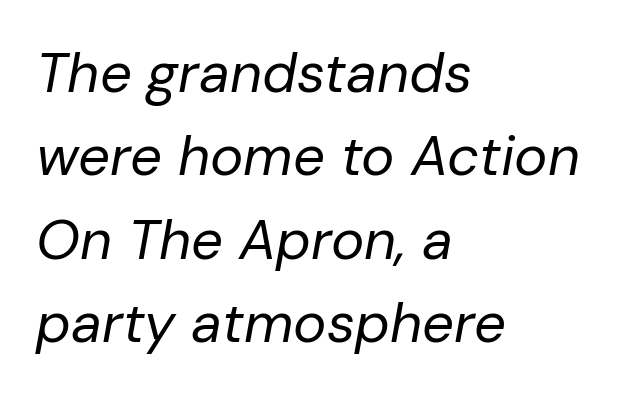
{"italic": "yes", "lean": "right", "slant_degrees": 10, "bold": "no", "weight": "regular", "width": "normal", "stroke_contrast": "low", "x_height": "medium", "monospaced": "no", "underline": "no", "align": "left", "line_spacing": "normal", "line_spacing_ratio": 1.49, "letter_spacing": "normal", "letter_spacing_em": 0.0, "glyph_px": 56}
